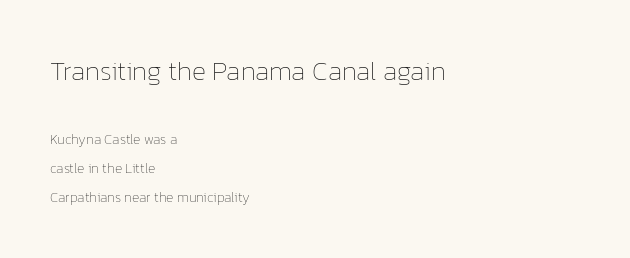
Students, note that the glyphs here touch the page at normal intervals. In terms of leading, this rendering errs on the spacious side. Tall strokes in this sample are plumb rather than angled. Scale decreases going downward across the two blocks. Each stroke keeps to a modest, everyday thickness or less.
